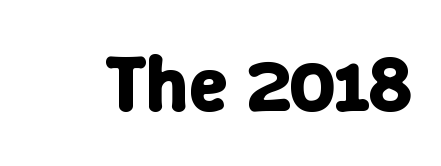
Q: Is the text bold? A: Yes.
Q: Is the text italic (slanted)? A: No, it is upright.
Q: Is the text underlined? A: No.
Q: Is the spacing between letters normal or unusually wide? A: Normal.
Q: Width (condensed, normal, or wide)? A: Normal.
Q: Stroke contrast? A: Low.
Q: x-height? A: Medium.
Q: Monospaced? A: No.
